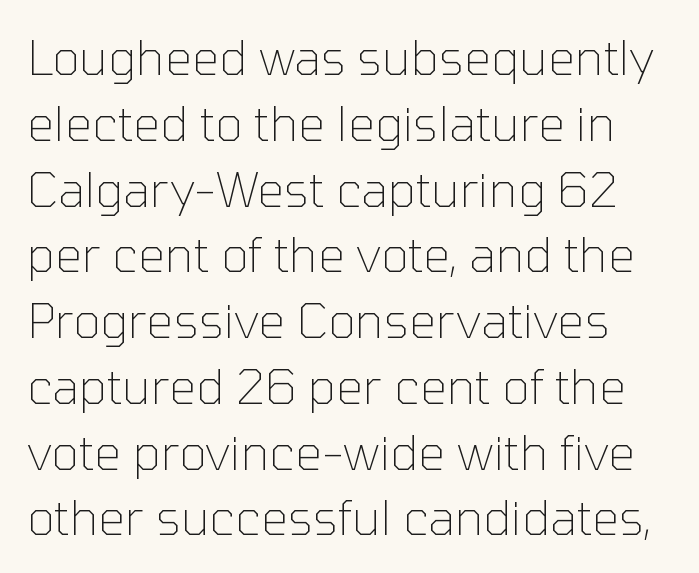
The passage shown has conventional tracking throughout. Lines of text with bare space underneath. These lines sit exactly where default settings would place them. Spacing verdict: proportional, widths tailored to each character. Nothing sits at the stroke ends, so this counts as sans-serif.
